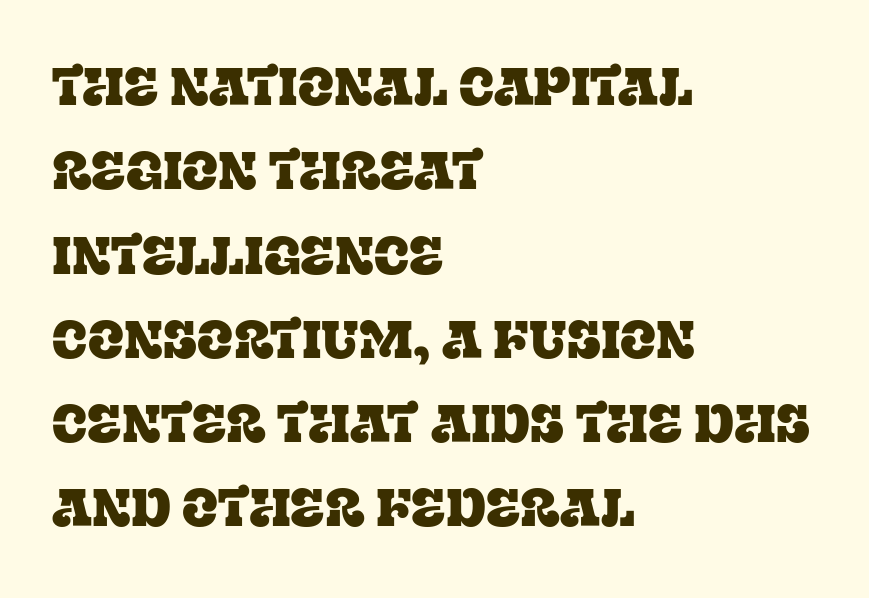
Line beginnings align vertically; line endings do not. Italic: no, the glyphs are upright roman. Tracking value appears to be zero — textbook default spacing. You can tell from the footed stems that serif type was used. The passage shown is typed in a proportional face where columns would drift. Words float on clear page, feet unadorned.
